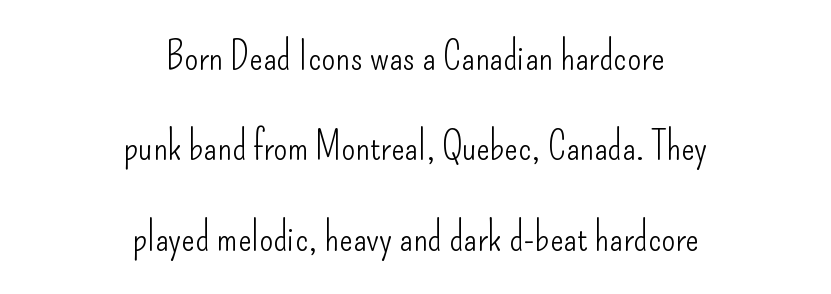
The lines in this sample share a center point and differ in where they start and stop. A typesetter would call this proportional, since set widths differ per character. The axis of the letterforms is exactly vertical. Descender tails drop into unmarked territory. The letterforms sit shoulder to shoulder at normal distance. Is there much room between lines? Yes — plenty of vertical air separates them.
